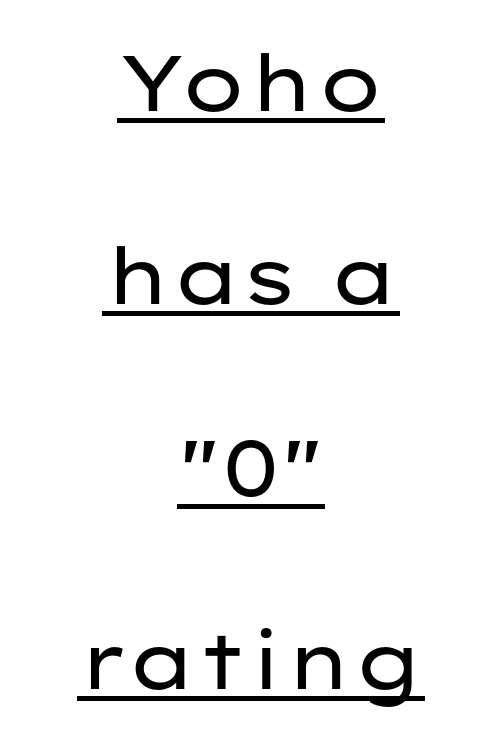
Q: Is the text bold? A: No.
Q: Is the text italic (slanted)? A: No, it is upright.
Q: Is the typeface a serif or a sans-serif typeface? A: Sans-serif.
Q: Is the text underlined? A: Yes.
Q: How is the paragraph aligned? A: Centered.
Q: Is the spacing between letters normal or unusually wide? A: Normal.
Q: Is the spacing between lines tight, normal or loose? A: Loose.
Q: Width (condensed, normal, or wide)? A: Wide.
Q: Stroke contrast? A: Low.
Q: x-height? A: Medium.
Q: Monospaced? A: No.
